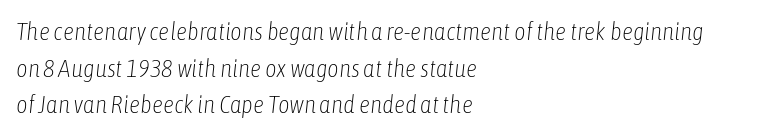
Q: Is the text bold? A: No.
Q: Is the text italic (slanted)? A: Yes, it leans right by about 6 degrees.
Q: Is the text underlined? A: No.
Q: How is the paragraph aligned? A: Left-aligned.
Q: Is the spacing between letters normal or unusually wide? A: Normal.
Q: Is the spacing between lines tight, normal or loose? A: Normal.
